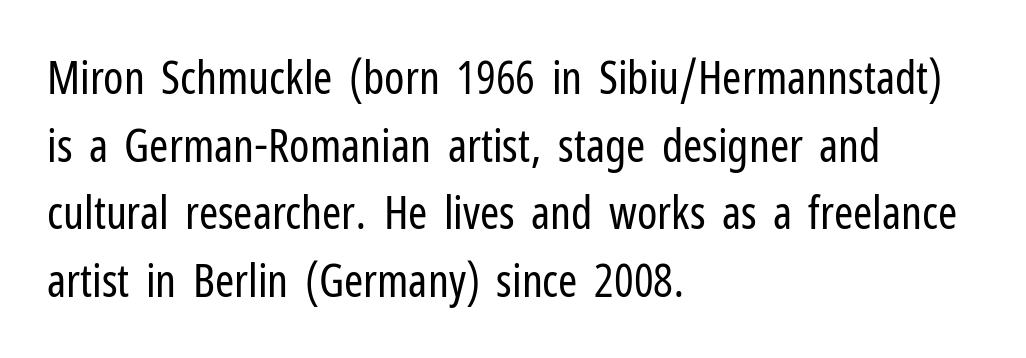
Each stroke keeps to a modest, everyday thickness or less. The string is rendered with underlining switched off. The face used here is proportionally spaced, like ordinary book or web type. Line beginnings align vertically; line endings do not.
